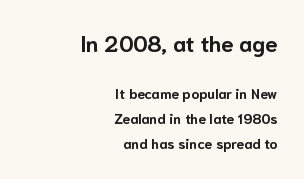
The image shows 22 px bold type, upright; set right-aligned, line spacing 1.76x, normal letter spacing, not underlined; the first (top) block is 1.57x larger.
